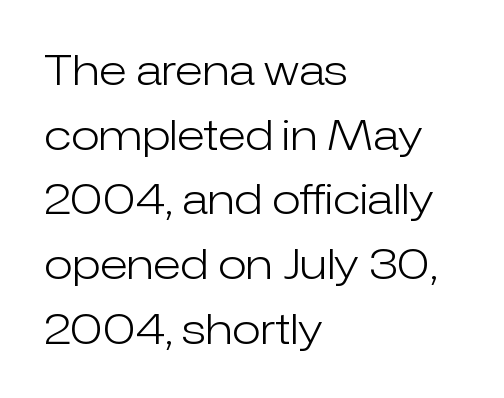
The image shows 42 px light sans-serif type, upright; set left-aligned, normal line spacing (1.54x), normal letter spacing, not underlined; low stroke contrast and a medium x-height.
